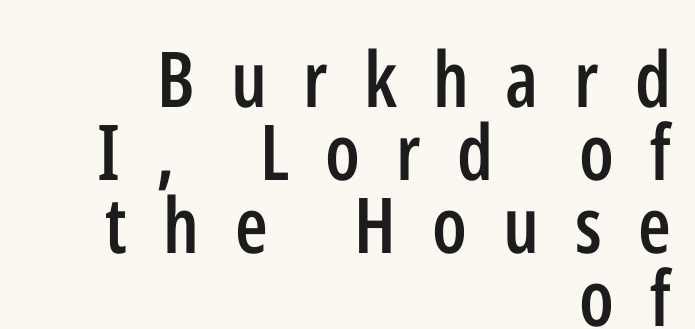
Q: Is the text bold? A: Semi-bold.
Q: Is the text italic (slanted)? A: No, it is upright.
Q: Is the typeface a serif or a sans-serif typeface? A: Sans-serif.
Q: Is the text underlined? A: No.
Q: How is the paragraph aligned? A: Right-aligned.
Q: Is the spacing between letters normal or unusually wide? A: Unusually wide.
Q: Is the spacing between lines tight, normal or loose? A: Tight.
Q: Width (condensed, normal, or wide)? A: Condensed.
Q: Stroke contrast? A: Low.
Q: x-height? A: Medium.
Q: Monospaced? A: No.
